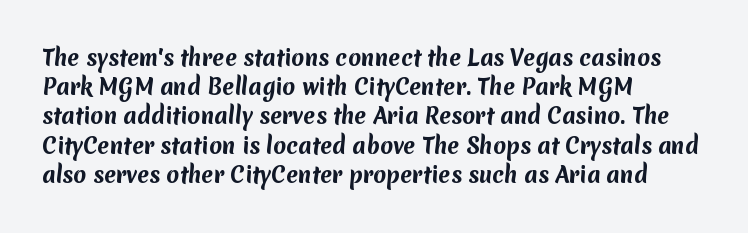
{"bold": "yes", "underline": "no", "align": "left", "line_spacing": "normal", "line_spacing_ratio": 1.39, "letter_spacing": "normal", "letter_spacing_em": 0.0, "glyph_px": 21}
